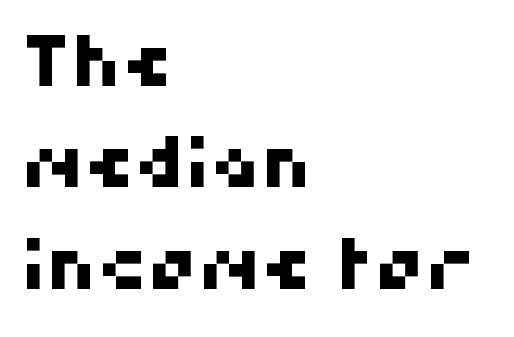
Q: Is the typeface a serif or a sans-serif typeface? A: Sans-serif.
Q: Is the text underlined? A: No.
Q: How is the paragraph aligned? A: Left-aligned.
Q: Is the spacing between letters normal or unusually wide? A: Normal.
Q: Is the spacing between lines tight, normal or loose? A: Normal.
Q: Width (condensed, normal, or wide)? A: Normal.
Q: Stroke contrast? A: High.
Q: x-height? A: Medium.
Q: Monospaced? A: No.
